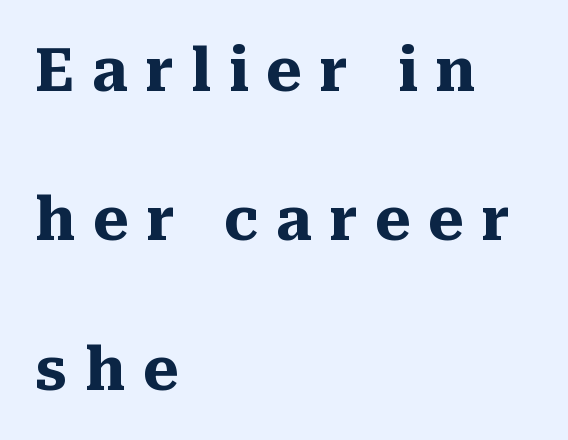
{"serif": "yes", "italic": "no", "bold": "yes", "weight": "heavy", "width": "normal", "stroke_contrast": "medium", "x_height": "medium", "monospaced": "no", "underline": "no", "align": "left", "line_spacing": "loose", "line_spacing_ratio": 2.49, "letter_spacing": "wide", "letter_spacing_em": 0.29, "glyph_px": 60}
